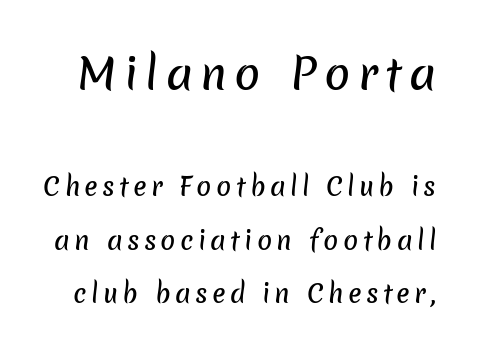
The image shows 43 px sans-serif type; set loose line spacing (2.14x), not underlined; the first (top) block is 1.72x larger; low stroke contrast and a medium x-height.
